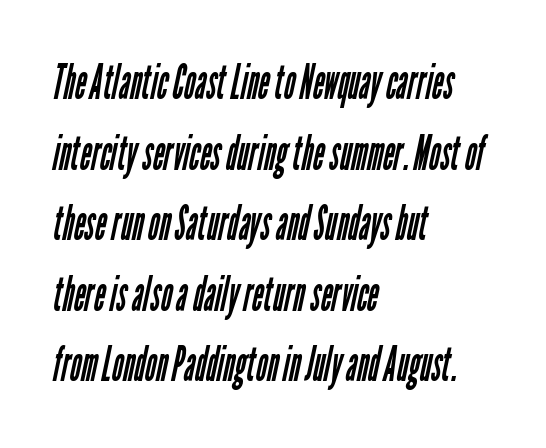
{"serif": "no", "bold": "no", "weight": "regular", "width": "condensed", "stroke_contrast": "low", "x_height": "medium", "monospaced": "no", "underline": "no", "align": "left", "line_spacing": "normal", "line_spacing_ratio": 1.47, "letter_spacing": "normal", "letter_spacing_em": 0.0, "glyph_px": 48}
